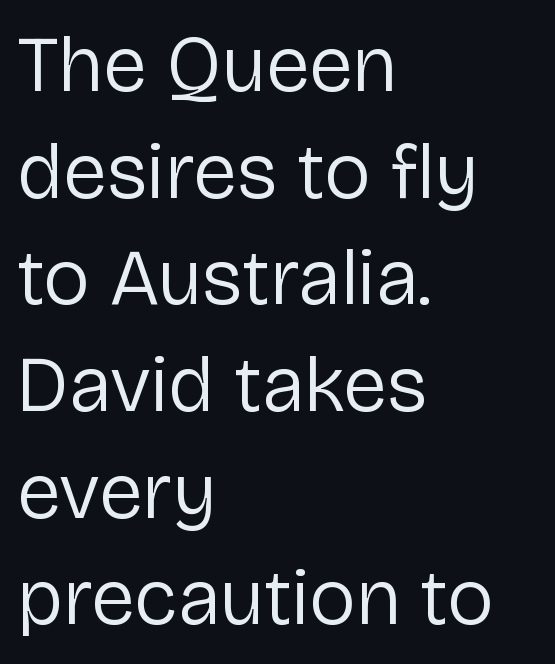
{"serif": "no", "italic": "no", "bold": "no", "weight": "regular", "width": "normal", "stroke_contrast": "low", "x_height": "medium", "monospaced": "no", "underline": "no", "align": "left", "line_spacing": "normal", "line_spacing_ratio": 1.35, "letter_spacing": "normal", "letter_spacing_em": 0.0, "glyph_px": 79}
